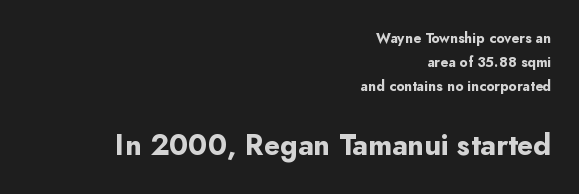
Q: Is the text bold? A: Yes.
Q: Is the text italic (slanted)? A: No, it is upright.
Q: Is the typeface a serif or a sans-serif typeface? A: Sans-serif.
Q: Is the text underlined? A: No.
Q: How is the paragraph aligned? A: Right-aligned.
Q: Is the spacing between letters normal or unusually wide? A: Normal.
Q: Which block of text is set in a larger size, the first (top) or the second (bottom)? A: The second (bottom) one.
Q: Width (condensed, normal, or wide)? A: Normal.
Q: Stroke contrast? A: Low.
Q: x-height? A: Small.
Q: Monospaced? A: No.
